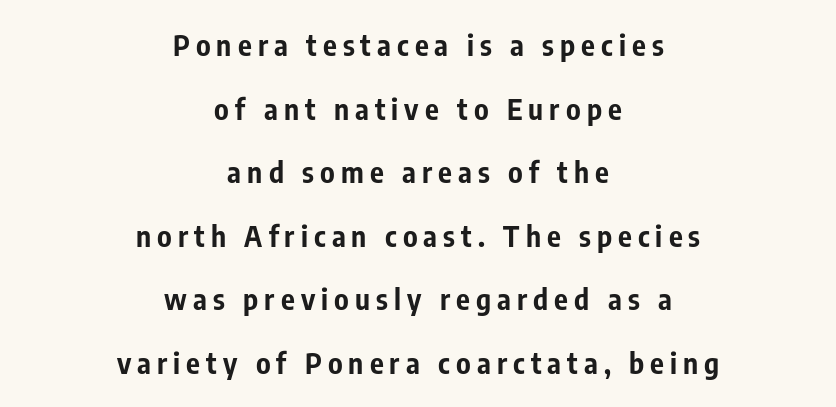
The letters stand upright; this is a roman face. Stroke thickness is high; the sample reads as a true bold. Neither beginnings nor endings align; midpoints do. Each letter keeps its own natural width here, so spacing adapts to shape. Interline gaps are noticeably wide in this sample.
